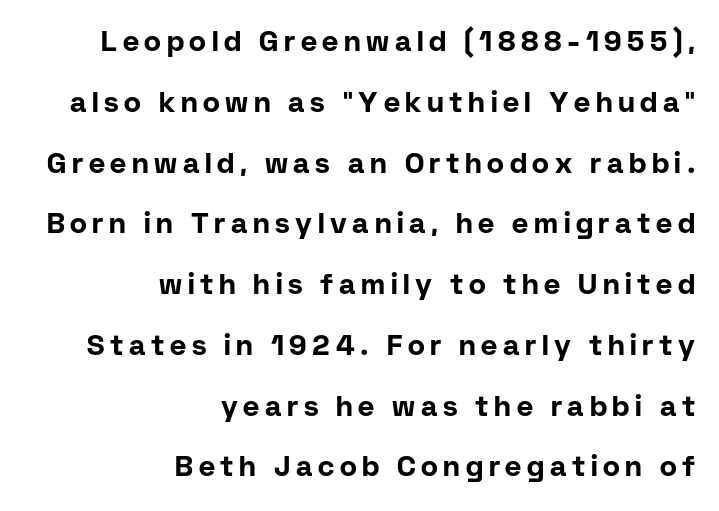
Q: Is the text bold? A: Yes.
Q: Is the text italic (slanted)? A: No, it is upright.
Q: Is the typeface a serif or a sans-serif typeface? A: Sans-serif.
Q: Is the text underlined? A: No.
Q: How is the paragraph aligned? A: Right-aligned.
Q: Is the spacing between letters normal or unusually wide? A: Unusually wide.
Q: Is the spacing between lines tight, normal or loose? A: Loose.
Q: Width (condensed, normal, or wide)? A: Normal.
Q: Stroke contrast? A: Low.
Q: x-height? A: Medium.
Q: Monospaced? A: No.
